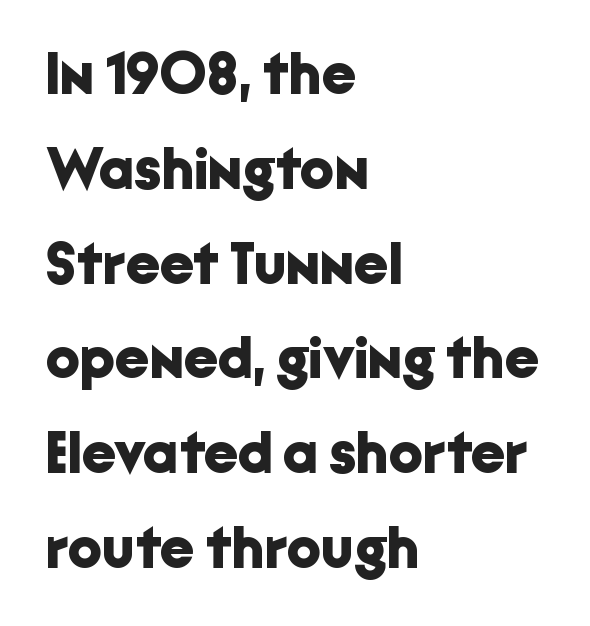
Short note: letters normally spaced. These lines sit exactly where default settings would place them. This is the regular roman posture of the typeface. The face used here is proportionally spaced, like ordinary book or web type. Nope, no serifs anywhere on these letters.
